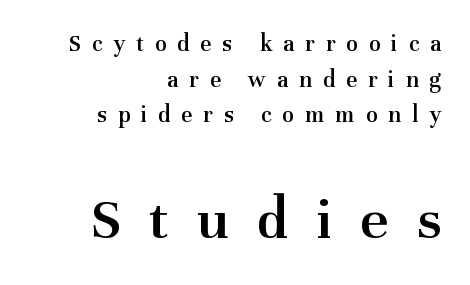
Horizontal alignment here is rightward, an uncommon choice for prose. In terms of weight, the rendering is demibold, just under bold. Posture: vertical. The composition opens small and finishes big.
